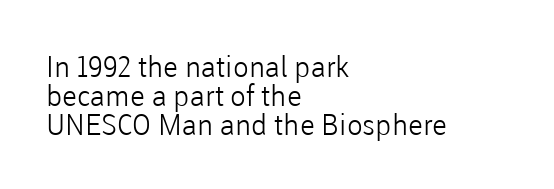
Proportional: the letters do not fall into vertical columns. The type sits square on the baseline with zero lean. Is this a heavy cut? Hardly; it is regular or lighter. This sample trades vertical openness for compactness between lines. The gaps between neighbouring characters are ordinary and unremarkable.
